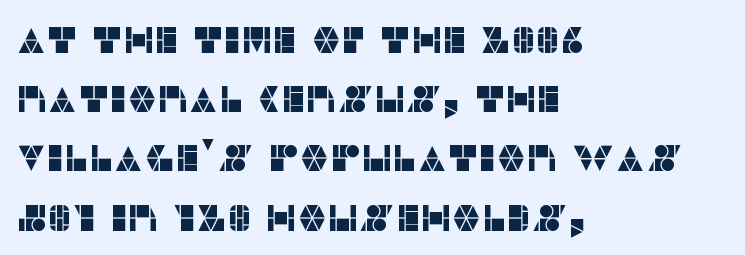
Q: Is the text italic (slanted)? A: No, it is upright.
Q: Is the typeface a serif or a sans-serif typeface? A: Sans-serif.
Q: Is the text underlined? A: No.
Q: How is the paragraph aligned? A: Left-aligned.
Q: Is the spacing between letters normal or unusually wide? A: Normal.
Q: Is the spacing between lines tight, normal or loose? A: Normal.
Q: Width (condensed, normal, or wide)? A: Normal.
Q: Stroke contrast? A: Low.
Q: x-height? A: Large.
Q: Monospaced? A: No.
